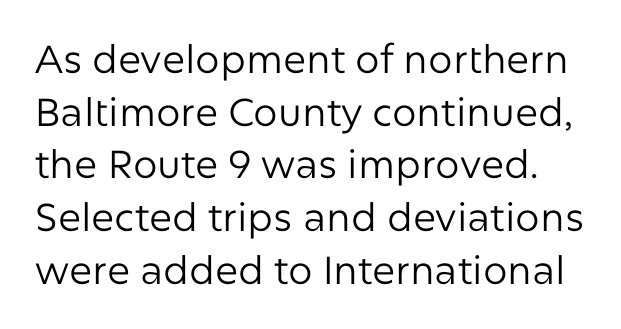
The rendering uses natural spacing where letterforms have individual widths. Is there any slant? The stems are plumb. Stroke terminals: plain, sans-serif. Horizontal bands of white between lines are of average thickness. The cut favours lightness, reaching ordinary text weight at its darkest. Characters follow at the spacing the type designer built in.
